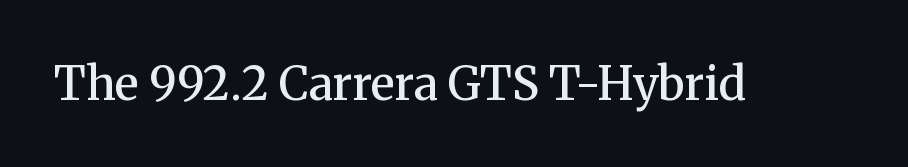
{"serif": "yes", "italic": "no", "bold": "semi", "weight": "semibold", "width": "normal", "stroke_contrast": "medium", "x_height": "medium", "monospaced": "no", "underline": "no", "letter_spacing": "normal", "letter_spacing_em": 0.0, "glyph_px": 46}
